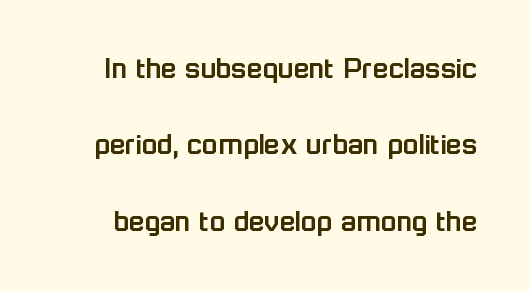
Q: Is the text italic (slanted)? A: No, it is upright.
Q: Is the typeface a serif or a sans-serif typeface? A: Sans-serif.
Q: Is the text underlined? A: No.
Q: Is the spacing between letters normal or unusually wide? A: Normal.
Q: Is the spacing between lines tight, normal or loose? A: Loose.
Q: Width (condensed, normal, or wide)? A: Normal.
Q: Stroke contrast? A: Low.
Q: x-height? A: Medium.
Q: Monospaced? A: No.
